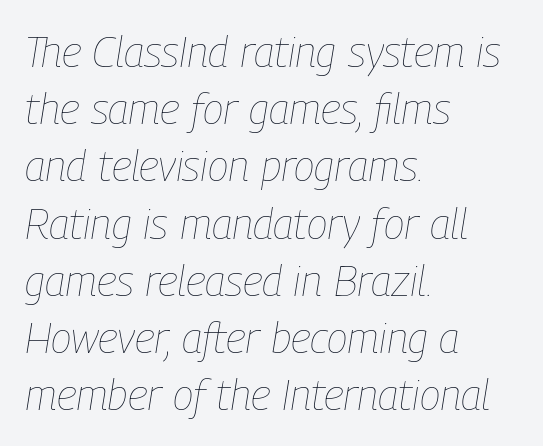
Q: Is the text bold? A: No.
Q: Is the text italic (slanted)? A: Yes, it leans right by about 9 degrees.
Q: Is the text underlined? A: No.
Q: How is the paragraph aligned? A: Left-aligned.
Q: Is the spacing between letters normal or unusually wide? A: Normal.
Q: Is the spacing between lines tight, normal or loose? A: Normal.
Q: Width (condensed, normal, or wide)? A: Condensed.
Q: Stroke contrast? A: Low.
Q: x-height? A: Medium.
Q: Monospaced? A: No.
